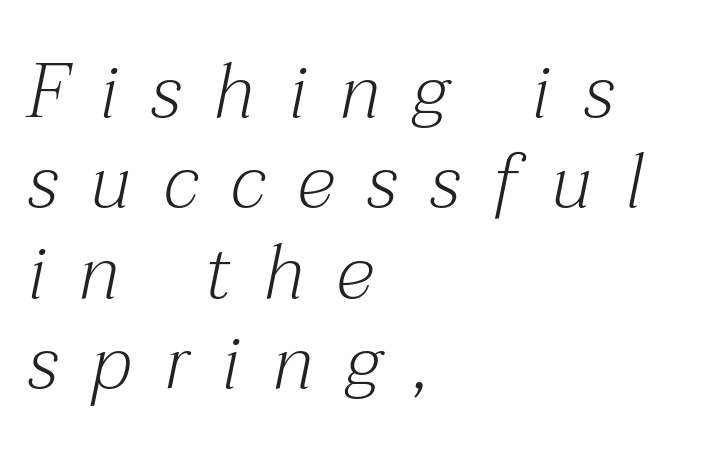
The baseline area is clear. Weight class: somewhere from thin through regular. Characters are canted at an angle relative to the baseline's perpendicular. Horizontal alignment here is leftward, the default for most running prose. Examine the stroke ends and you'll spot serifs.
